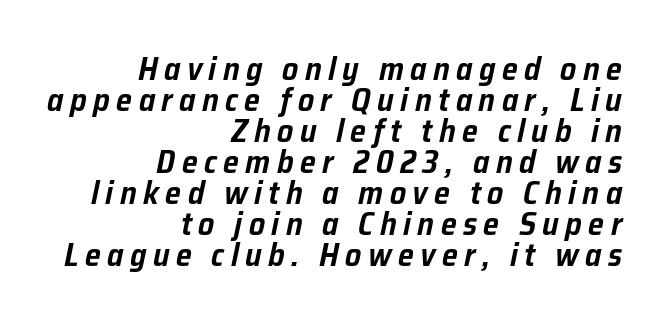
Q: Is the text italic (slanted)? A: Yes, it leans right by about 12 degrees.
Q: Is the text underlined? A: No.
Q: How is the paragraph aligned? A: Right-aligned.
Q: Is the spacing between letters normal or unusually wide? A: Unusually wide.
Q: Is the spacing between lines tight, normal or loose? A: Tight.
Q: Width (condensed, normal, or wide)? A: Normal.
Q: Stroke contrast? A: Low.
Q: x-height? A: Medium.
Q: Monospaced? A: No.
